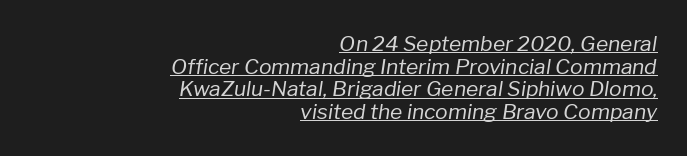
Compared with ordinary roman type, these characters are visibly tilted. Vertical stems look standard width or narrower in stroke. A student would call this right alignment; a typographer would say flush right, rag left. Regarding leading, the lines here are crowded together. The rendering keeps characters at their native spacing.
